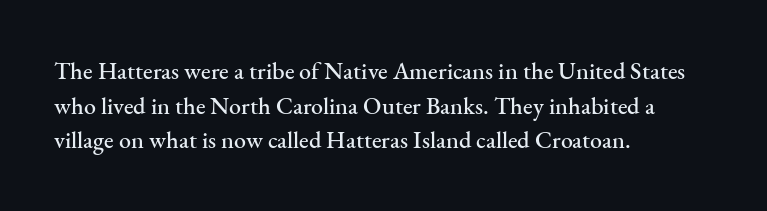
{"italic": "no", "underline": "no", "align": "left", "line_spacing": "normal", "line_spacing_ratio": 1.44, "letter_spacing": "normal", "letter_spacing_em": 0.0, "glyph_px": 24}
